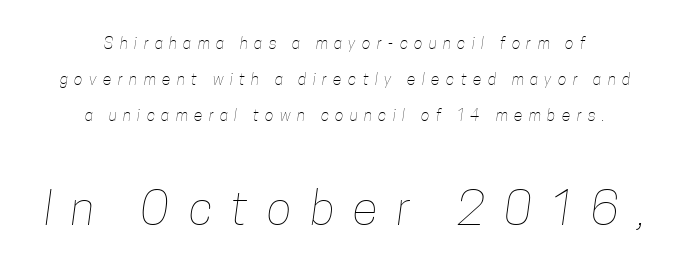
Q: Is the text bold? A: No.
Q: Is the text underlined? A: No.
Q: How is the paragraph aligned? A: Centered.
Q: Is the spacing between letters normal or unusually wide? A: Unusually wide.
Q: Is the spacing between lines tight, normal or loose? A: Loose.
Q: Which block of text is set in a larger size, the first (top) or the second (bottom)? A: The second (bottom) one.
Q: Width (condensed, normal, or wide)? A: Condensed.
Q: Stroke contrast? A: Low.
Q: x-height? A: Medium.
Q: Monospaced? A: No.
